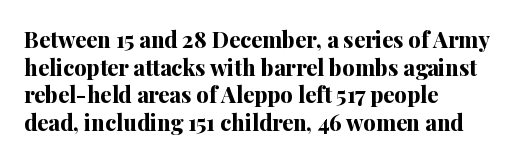
The image shows 22 px bold type, upright; set left-aligned, normal line spacing (1.26x), normal letter spacing, not underlined.
